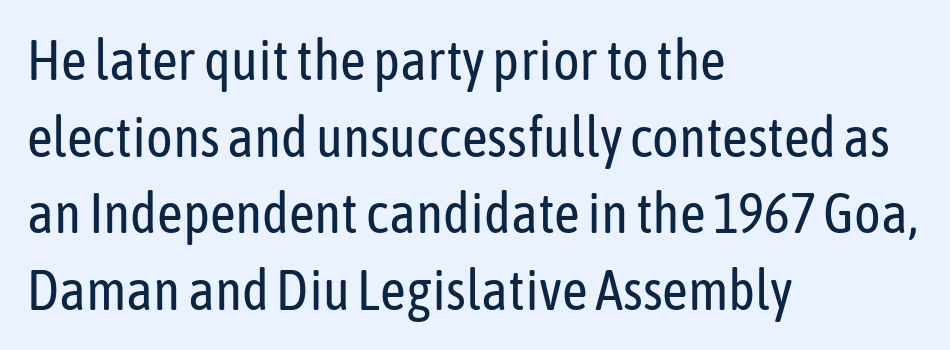
The image shows 56 px regular-weight, condensed sans-serif type, upright; set left-aligned, normal line spacing (1.37x), normal letter spacing, not underlined; low stroke contrast and a medium x-height.
